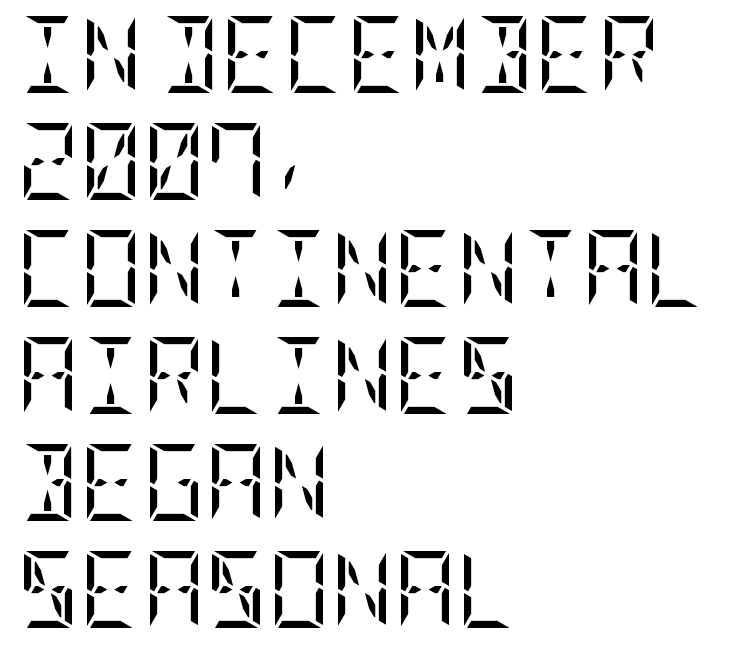
{"serif": "yes", "italic": "no", "bold": "no", "weight": "regular", "width": "condensed", "stroke_contrast": "low", "x_height": "large", "underline": "no", "align": "left", "line_spacing": "normal", "line_spacing_ratio": 1.39, "letter_spacing": "normal", "letter_spacing_em": 0.0, "glyph_px": 77}
